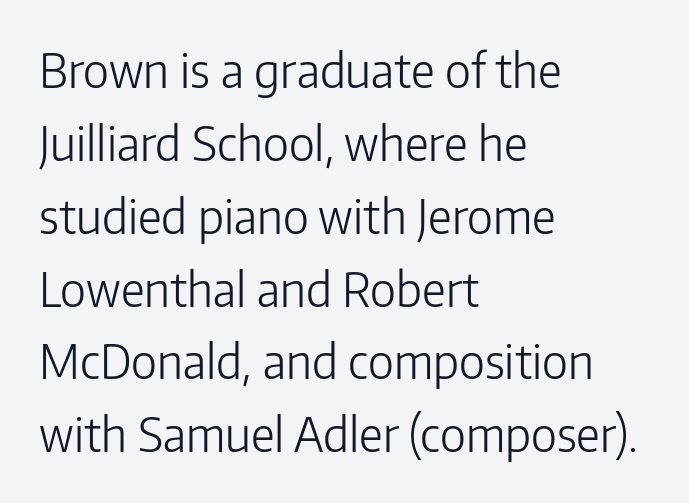
{"serif": "no", "italic": "no", "bold": "no", "weight": "light", "width": "normal", "stroke_contrast": "low", "x_height": "medium", "monospaced": "no", "underline": "no", "align": "left", "line_spacing": "normal", "line_spacing_ratio": 1.55, "letter_spacing": "normal", "letter_spacing_em": 0.0, "glyph_px": 47}
